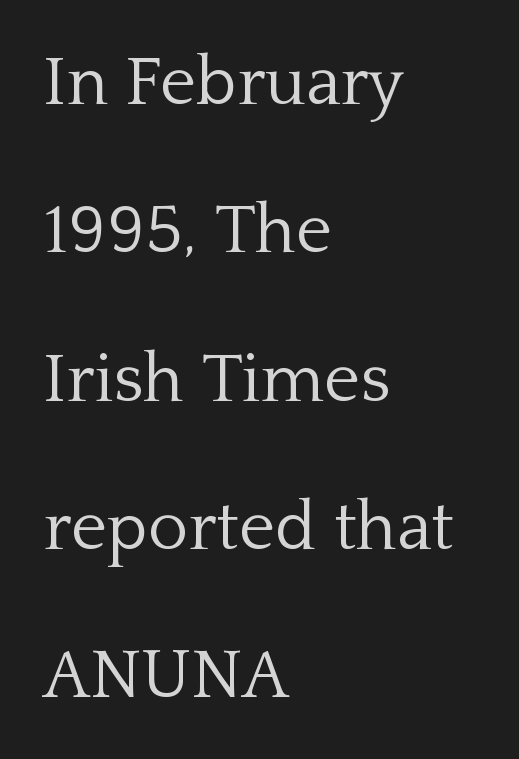
Q: Is the text bold? A: No.
Q: Is the text italic (slanted)? A: No, it is upright.
Q: Is the typeface a serif or a sans-serif typeface? A: Serif.
Q: Is the text underlined? A: No.
Q: How is the paragraph aligned? A: Left-aligned.
Q: Is the spacing between letters normal or unusually wide? A: Normal.
Q: Is the spacing between lines tight, normal or loose? A: Loose.
Q: Width (condensed, normal, or wide)? A: Normal.
Q: Stroke contrast? A: Low.
Q: x-height? A: Medium.
Q: Monospaced? A: No.
